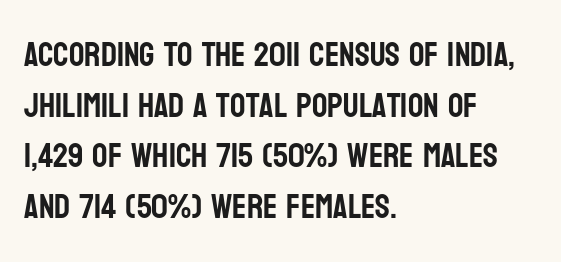
The image shows 34 px condensed sans-serif type, upright; set left-aligned, normal line spacing (1.49x), normal letter spacing, not underlined; low stroke contrast and a large x-height.
